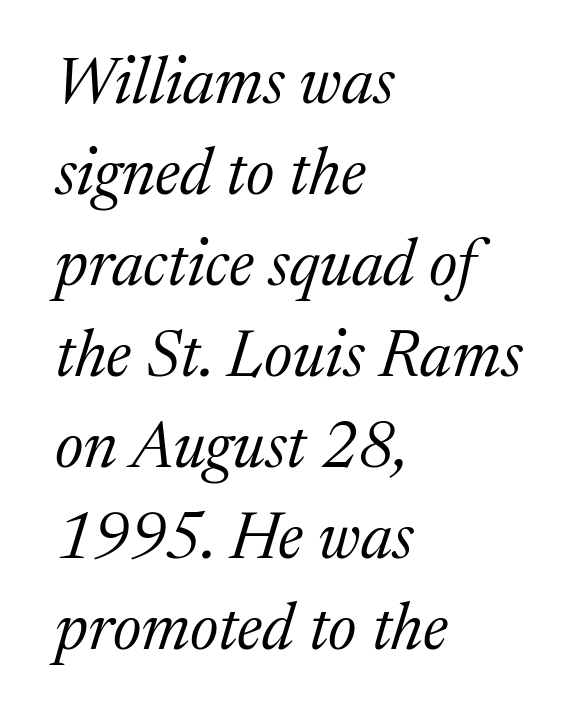
Q: Is the text bold? A: No.
Q: Is the text italic (slanted)? A: Yes, it leans right by about 17 degrees.
Q: Is the typeface a serif or a sans-serif typeface? A: Serif.
Q: Is the text underlined? A: No.
Q: How is the paragraph aligned? A: Left-aligned.
Q: Is the spacing between letters normal or unusually wide? A: Normal.
Q: Is the spacing between lines tight, normal or loose? A: Normal.
Q: Width (condensed, normal, or wide)? A: Normal.
Q: Stroke contrast? A: Medium.
Q: x-height? A: Medium.
Q: Monospaced? A: No.
